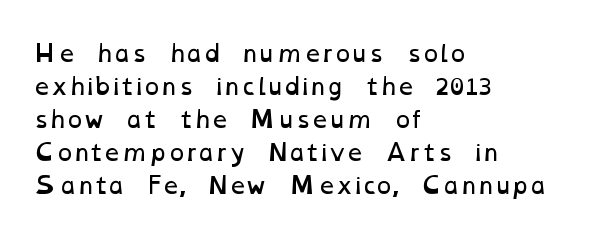
{"bold": "no", "underline": "no", "align": "left", "line_spacing": "normal", "line_spacing_ratio": 1.44, "letter_spacing": "normal", "letter_spacing_em": 0.0, "glyph_px": 23}
